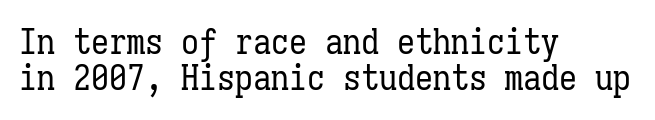
The image shows 36 px regular-weight, condensed type, upright, monospaced; set left-aligned, tight line spacing (0.99x), normal letter spacing, not underlined; low stroke contrast and a medium x-height.
